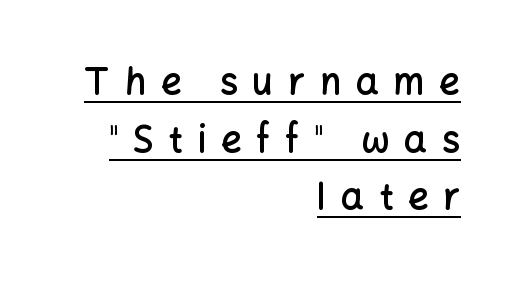
{"serif": "no", "italic": "no", "bold": "semi", "weight": "semibold", "width": "normal", "stroke_contrast": "low", "x_height": "medium", "monospaced": "no", "underline": "yes", "align": "right", "line_spacing": "normal", "line_spacing_ratio": 1.6, "letter_spacing": "wide", "letter_spacing_em": 0.41, "glyph_px": 36}
